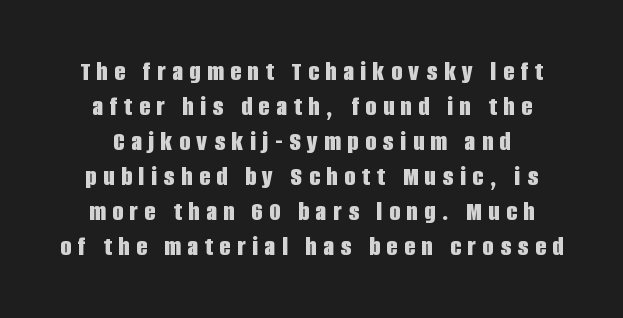
{"serif": "no", "italic": "no", "bold": "yes", "weight": "bold", "width": "condensed", "stroke_contrast": "low", "x_height": "large", "monospaced": "no", "underline": "no", "line_spacing": "normal", "line_spacing_ratio": 1.25, "letter_spacing": "wide", "letter_spacing_em": 0.24, "glyph_px": 28}
